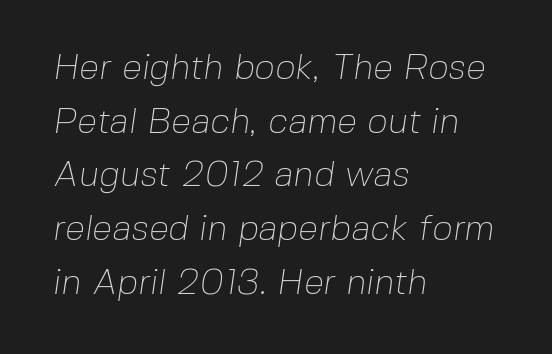
Regarding serifs, this sample does without them. Typeset ragged right — the left edge is the straight one. Words float on clear page, feet unadorned. No extra tracking has been applied to these lines. These lines are rendered in a variable-pitch font. The leading is moderate, giving the passage an even texture.
